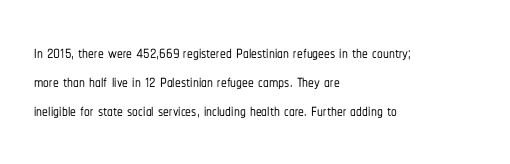
Posture: straight, roman, zero tilt. The passage shown is not underscored anywhere. The rendering anchors every line to the left-hand side. The gaps between neighbouring characters are ordinary and unremarkable.
